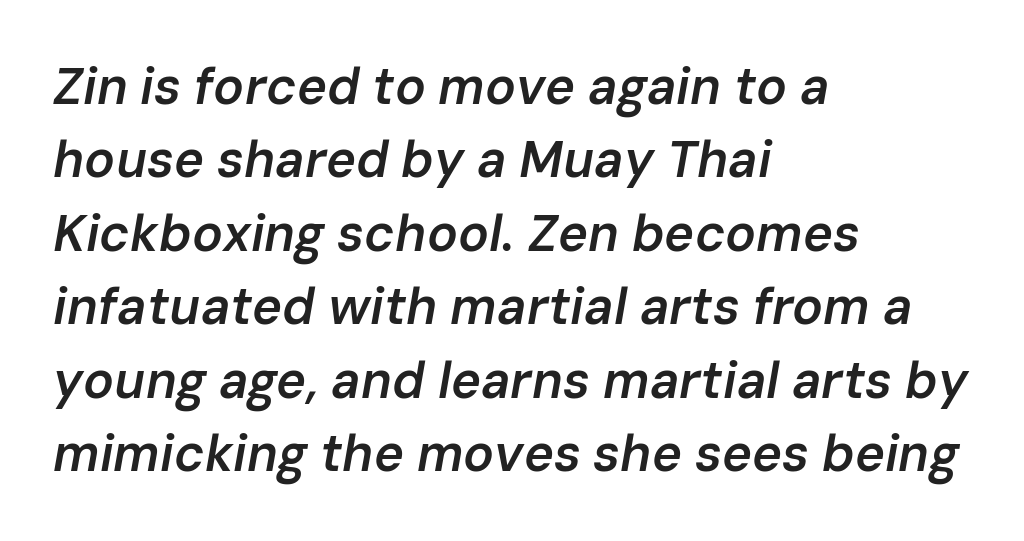
The image shows 51 px semibold type, italic (leaning right); set left-aligned, normal line spacing (1.44x), normal letter spacing, not underlined; low stroke contrast and a medium x-height.
